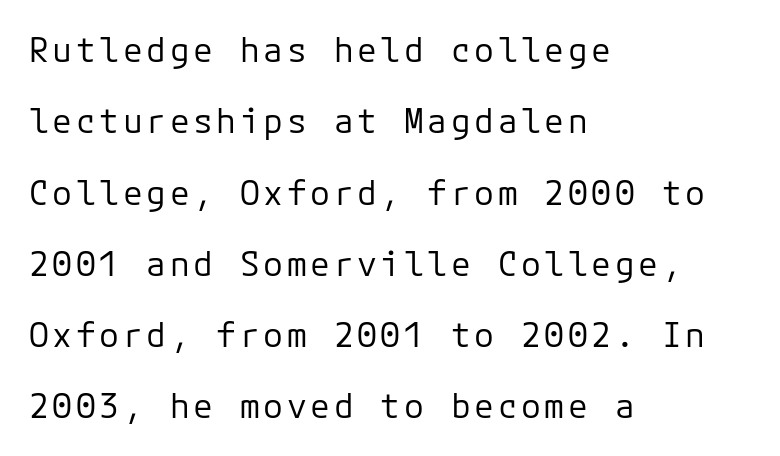
{"serif": "no", "italic": "no", "bold": "no", "weight": "regular", "width": "normal", "stroke_contrast": "low", "x_height": "medium", "monospaced": "yes", "underline": "no", "align": "left", "line_spacing": "loose", "line_spacing_ratio": 2.16, "glyph_px": 33}
